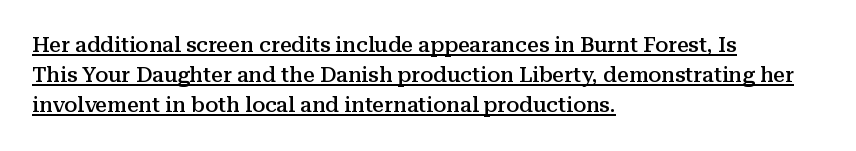
The image shows 21 px text type, upright; set left-aligned, normal line spacing (1.43x), normal letter spacing, underlined.
